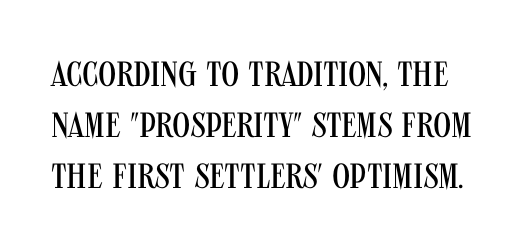
{"serif": "no", "italic": "no", "bold": "no", "weight": "regular", "width": "condensed", "stroke_contrast": "medium", "x_height": "large", "monospaced": "no", "underline": "no", "line_spacing": "normal", "line_spacing_ratio": 1.46, "letter_spacing": "normal", "letter_spacing_em": 0.0, "glyph_px": 35}
